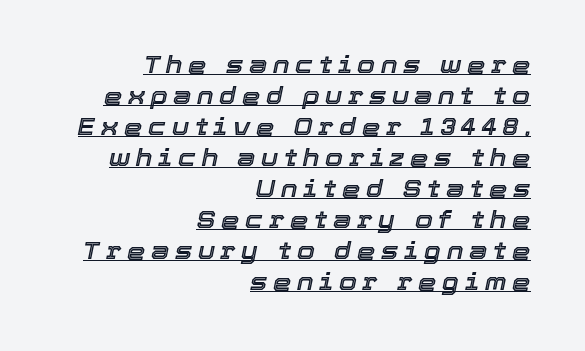
The lines are quadded right. Inter-character spacing is expanded well beyond the font's built-in metrics. These lines sit exactly where default settings would place them. This rendering features underlined lettering. Quick note: italic.
